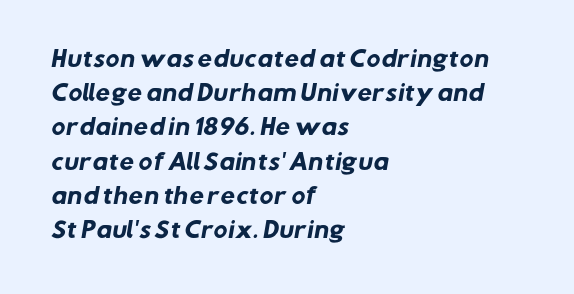
Q: Is the text bold? A: Yes.
Q: Is the text underlined? A: No.
Q: How is the paragraph aligned? A: Left-aligned.
Q: Is the spacing between letters normal or unusually wide? A: Normal.
Q: Is the spacing between lines tight, normal or loose? A: Normal.
